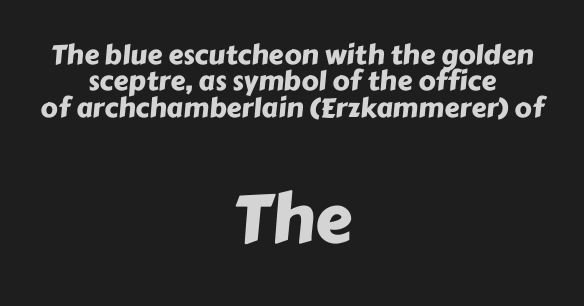
Q: Is the typeface a serif or a sans-serif typeface? A: Sans-serif.
Q: Is the text underlined? A: No.
Q: How is the paragraph aligned? A: Centered.
Q: Is the spacing between letters normal or unusually wide? A: Normal.
Q: Is the spacing between lines tight, normal or loose? A: Tight.
Q: Which block of text is set in a larger size, the first (top) or the second (bottom)? A: The second (bottom) one.
Q: Width (condensed, normal, or wide)? A: Normal.
Q: Stroke contrast? A: Low.
Q: x-height? A: Medium.
Q: Monospaced? A: No.
